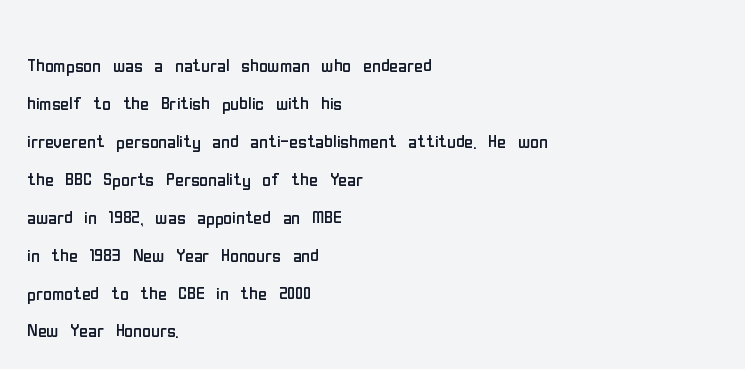
Q: Is the text bold? A: No.
Q: Is the text italic (slanted)? A: No, it is upright.
Q: Is the text underlined? A: No.
Q: How is the paragraph aligned? A: Left-aligned.
Q: Is the spacing between letters normal or unusually wide? A: Normal.
Q: Is the spacing between lines tight, normal or loose? A: Normal.
